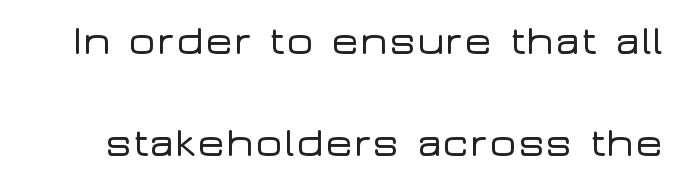
The image shows 42 px wide sans-serif type, upright; set loose line spacing (2.44x), normal letter spacing, not underlined; low stroke contrast and a medium x-height.
